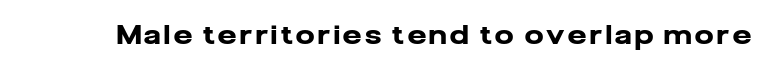
{"italic": "no", "bold": "yes", "underline": "no", "glyph_px": 26}
